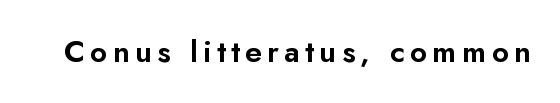
The image shows 30 px sans-serif type, upright; set not underlined; low stroke contrast and a small x-height.
